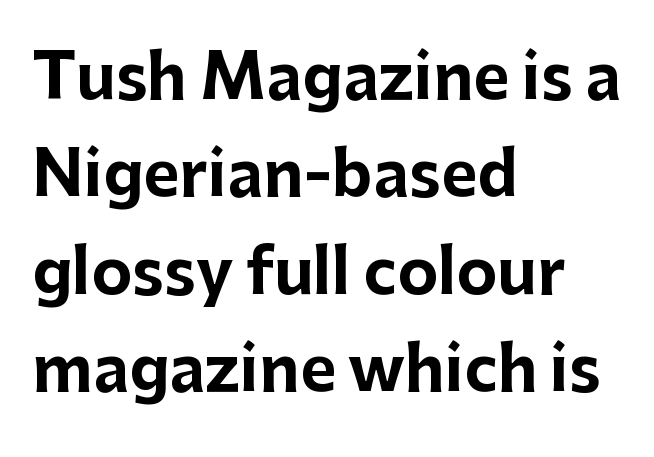
Caption: bold face, heavy strokes. When letters stand straight like this, we call the style roman or upright. Type without underlining. Nothing unusual about the tracking: characters are spaced as the font intends.
